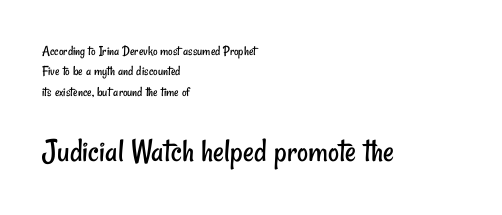
The image shows 34 px regular-weight, condensed sans-serif type; set left-aligned, normal line spacing (1.45x), normal letter spacing, not underlined; the second (bottom) block is 2.43x larger; low stroke contrast and a small x-height.
